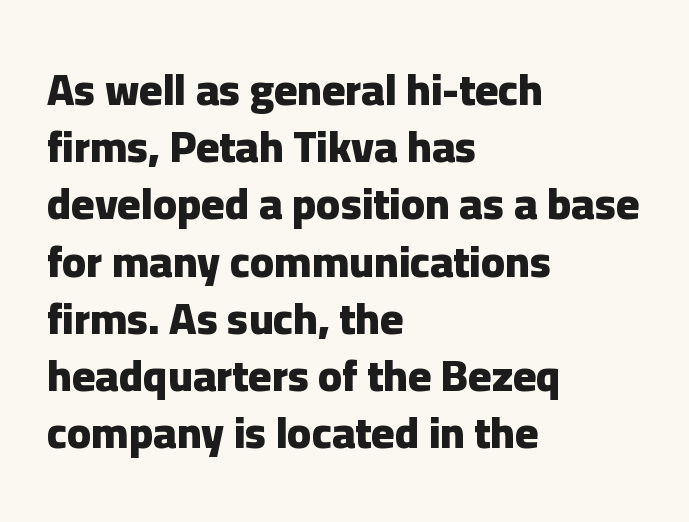
The image shows 44 px heavy sans-serif type, upright; set left-aligned, normal line spacing (1.3x), normal letter spacing, not underlined; low stroke contrast and a medium x-height.
